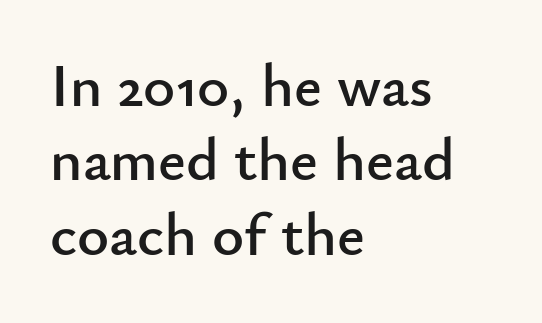
Q: Is the text italic (slanted)? A: No, it is upright.
Q: Is the typeface a serif or a sans-serif typeface? A: Sans-serif.
Q: Is the text underlined? A: No.
Q: How is the paragraph aligned? A: Left-aligned.
Q: Is the spacing between letters normal or unusually wide? A: Normal.
Q: Width (condensed, normal, or wide)? A: Normal.
Q: Stroke contrast? A: Low.
Q: x-height? A: Small.
Q: Monospaced? A: No.
